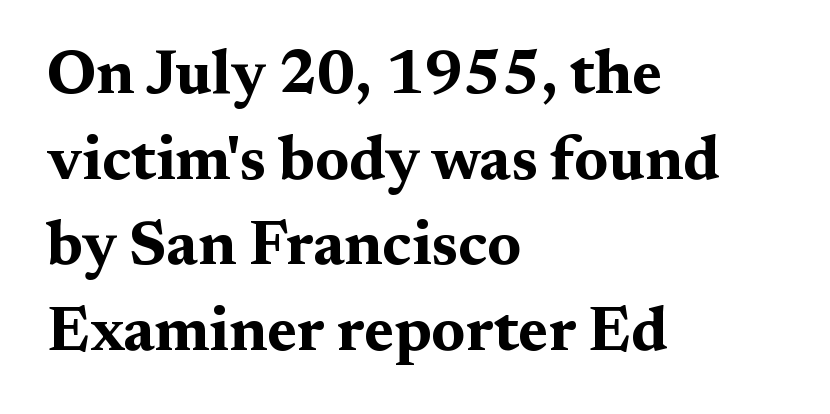
Q: Is the text bold? A: Yes.
Q: Is the text italic (slanted)? A: No, it is upright.
Q: Is the typeface a serif or a sans-serif typeface? A: Serif.
Q: Is the text underlined? A: No.
Q: How is the paragraph aligned? A: Left-aligned.
Q: Is the spacing between letters normal or unusually wide? A: Normal.
Q: Is the spacing between lines tight, normal or loose? A: Normal.
Q: Width (condensed, normal, or wide)? A: Wide.
Q: Stroke contrast? A: Medium.
Q: x-height? A: Medium.
Q: Monospaced? A: No.
